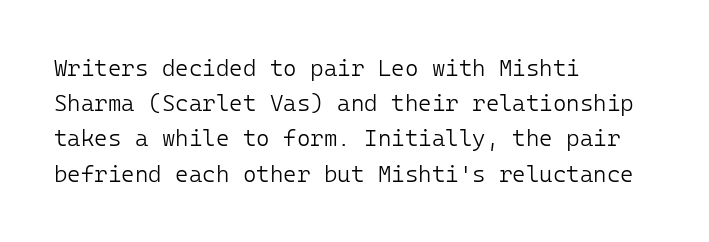
The image shows 23 px text type, upright; set left-aligned, normal line spacing (1.53x), normal letter spacing, not underlined.
